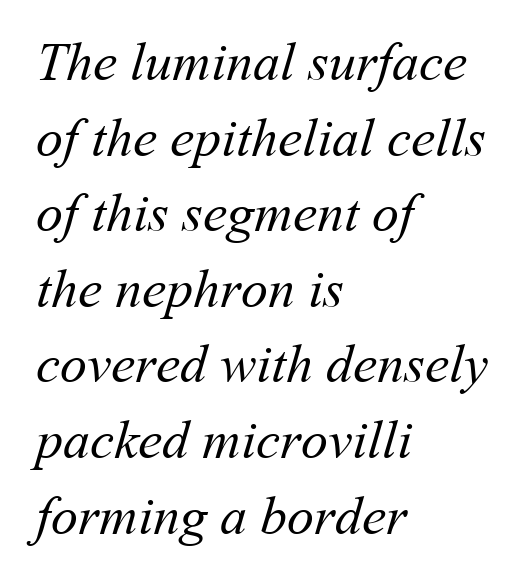
The image shows 54 px regular-weight type; set left-aligned, normal line spacing (1.4x), normal letter spacing, not underlined; medium stroke contrast and a medium x-height.
